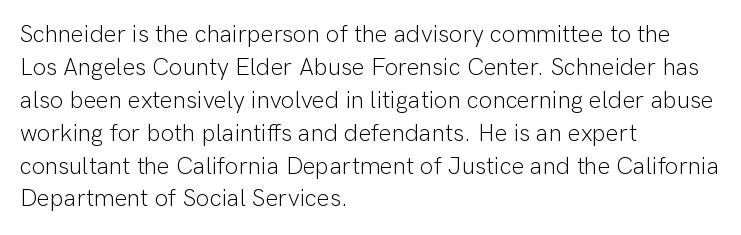
{"italic": "no", "bold": "no", "underline": "no", "align": "left", "line_spacing": "normal", "line_spacing_ratio": 1.37, "letter_spacing": "normal", "letter_spacing_em": 0.0, "glyph_px": 24}
